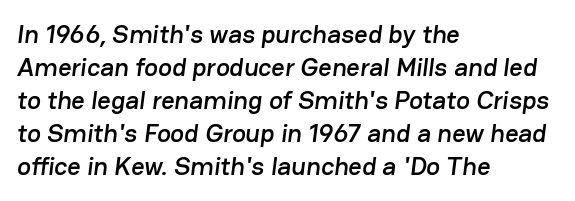
A student would call this left alignment; a typographer would say flush left, rag right. This block has exactly the height ordinary leading produces. The strip under each line holds only bare page. A typesetter would call this zero additional tracking.
